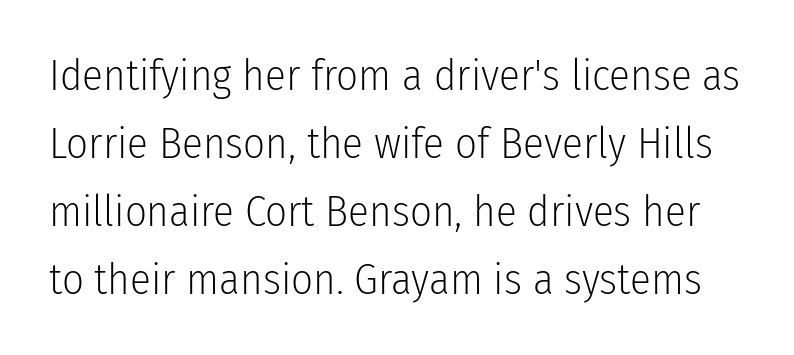
Honestly, the letter spacing is just normal — you wouldn't notice it. Successive baselines arrive at the customary interval. Here the designer chose a conventional face with non-uniform glyph widths. The font sits on the lighter half of the weight spectrum, regular included.
